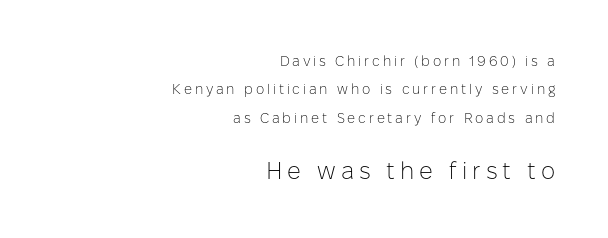
The image shows 24 px text type, upright; set right-aligned, loose line spacing (2.03x), unusually wide letter spacing (+0.2 em), not underlined; the second (bottom) block is 1.71x larger.
